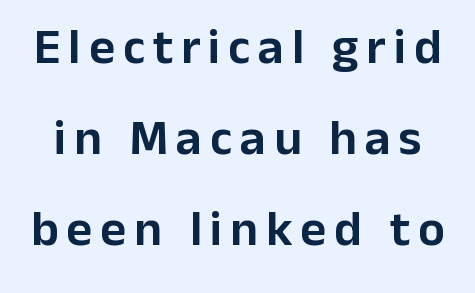
The image shows 50 px sans-serif type, upright; set line spacing 1.82x, not underlined; low stroke contrast and a medium x-height.
